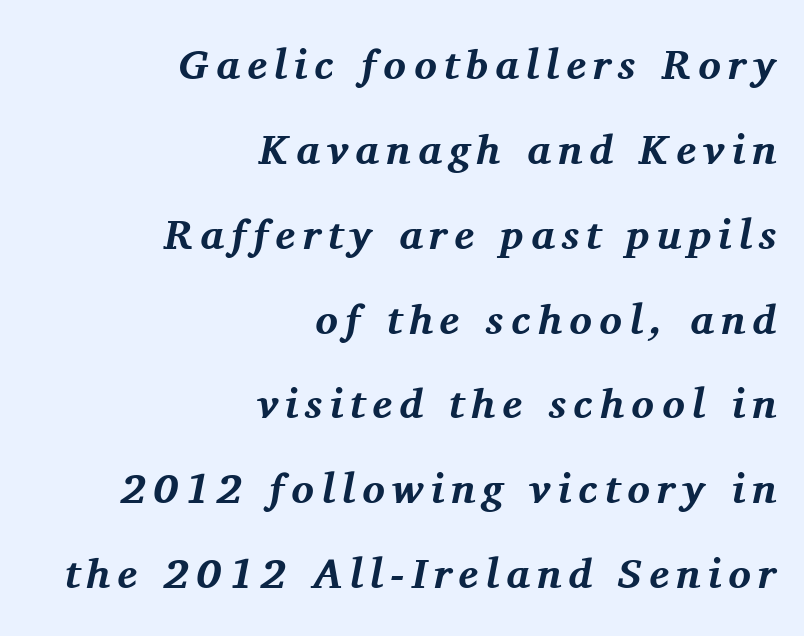
Plain, unruled lines of type. Look at the stroke-to-counter ratio: heavy, a bold. Whoever set this chose breathing room over compactness in the vertical rhythm. You can tell it's italic because the verticals aren't actually vertical. Proportional: the letters do not fall into vertical columns.
